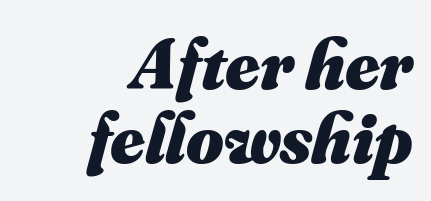
{"bold": "yes", "weight": "heavy", "width": "normal", "stroke_contrast": "medium", "x_height": "small", "monospaced": "no", "underline": "no", "align": "right", "line_spacing": "tight", "line_spacing_ratio": 1.03, "letter_spacing": "normal", "letter_spacing_em": 0.0, "glyph_px": 72}
